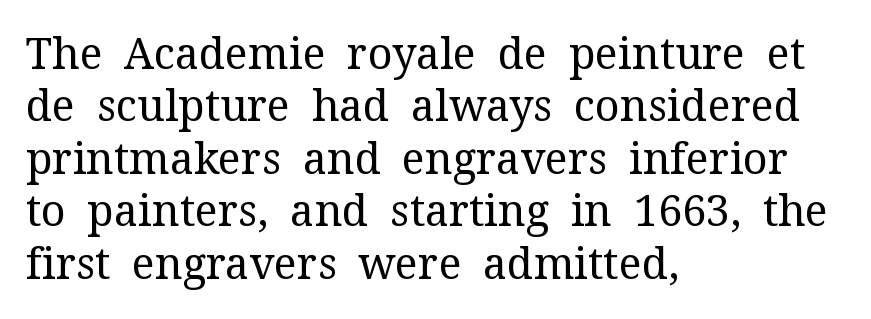
Note the varied advance widths — an 'i' is clearly narrower than an 'm'. Only glyphs here, with clear space below each row. Unlike a clean sans, this face finishes its strokes with serifs. The text block is weighted toward the left margin, trailing off unevenly rightward.
